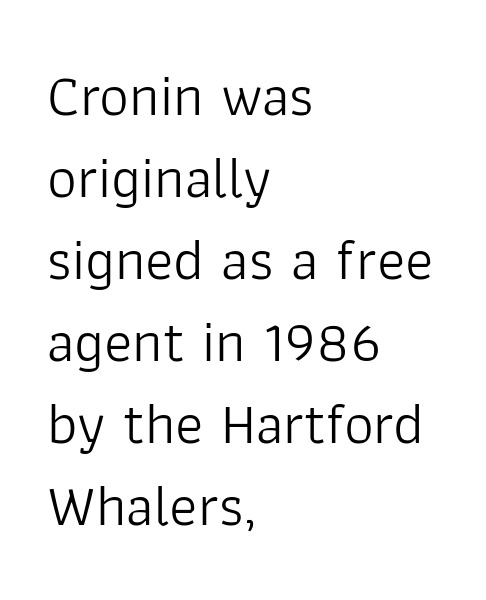
The image shows 59 px light sans-serif type, upright; set left-aligned, normal line spacing (1.39x), normal letter spacing, not underlined; low stroke contrast and a medium x-height.
